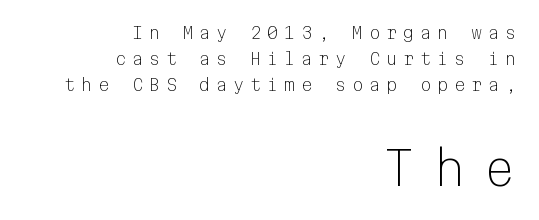
A bare baseline throughout the passage. Notice how the passage keeps a crisp vertical edge on the right only. Classification — sans serif. Compared with typical body copy, the letter spacing here is much looser. The typeface has the unassuming heft of standard copy or less. Evenly set lines give the paragraph a standard silhouette.
